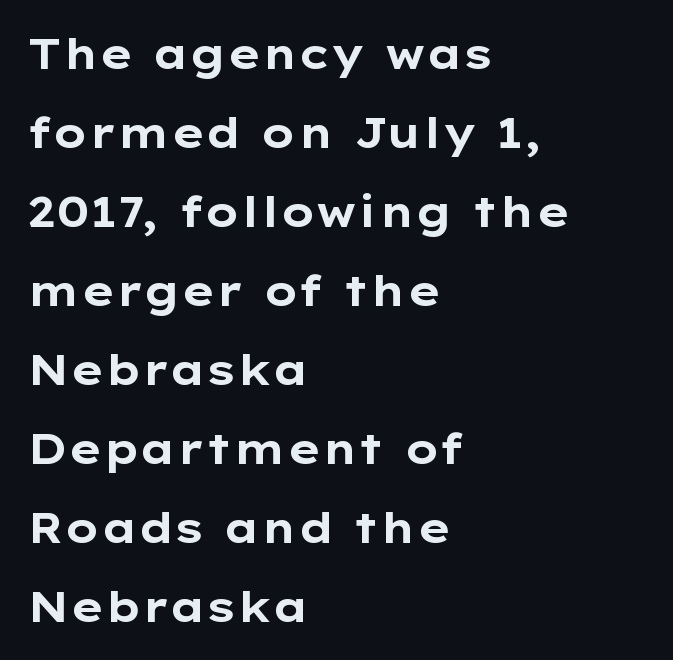
Q: Is the text bold? A: Yes.
Q: Is the text italic (slanted)? A: No, it is upright.
Q: Is the typeface a serif or a sans-serif typeface? A: Sans-serif.
Q: Is the text underlined? A: No.
Q: How is the paragraph aligned? A: Left-aligned.
Q: Is the spacing between letters normal or unusually wide? A: Normal.
Q: Width (condensed, normal, or wide)? A: Wide.
Q: Stroke contrast? A: Low.
Q: x-height? A: Medium.
Q: Monospaced? A: No.
